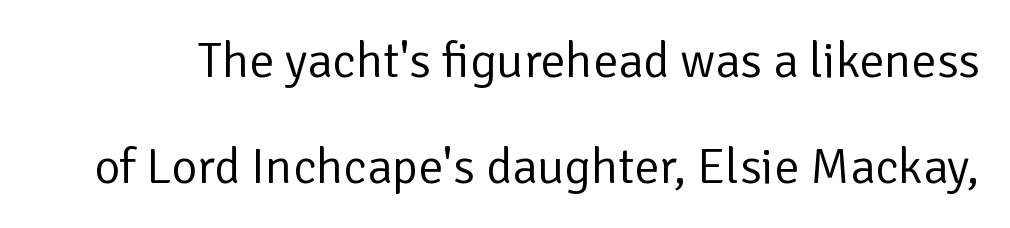
Q: Is the text bold? A: No.
Q: Is the text italic (slanted)? A: No, it is upright.
Q: Is the typeface a serif or a sans-serif typeface? A: Sans-serif.
Q: Is the text underlined? A: No.
Q: Is the spacing between letters normal or unusually wide? A: Normal.
Q: Is the spacing between lines tight, normal or loose? A: Loose.
Q: Width (condensed, normal, or wide)? A: Normal.
Q: Stroke contrast? A: Low.
Q: x-height? A: Medium.
Q: Monospaced? A: No.
